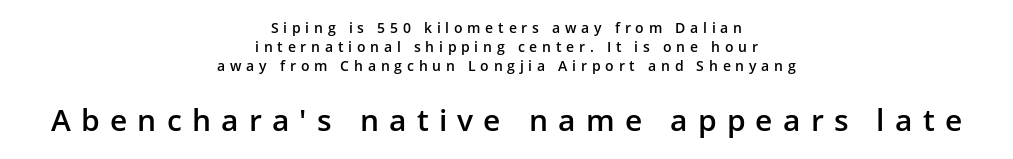
The image shows 30 px semibold sans-serif type, upright; set centered, normal line spacing (1.34x), unusually wide letter spacing (+0.34 em), not underlined; the second (bottom) block is 2.14x larger; low stroke contrast and a medium x-height.
